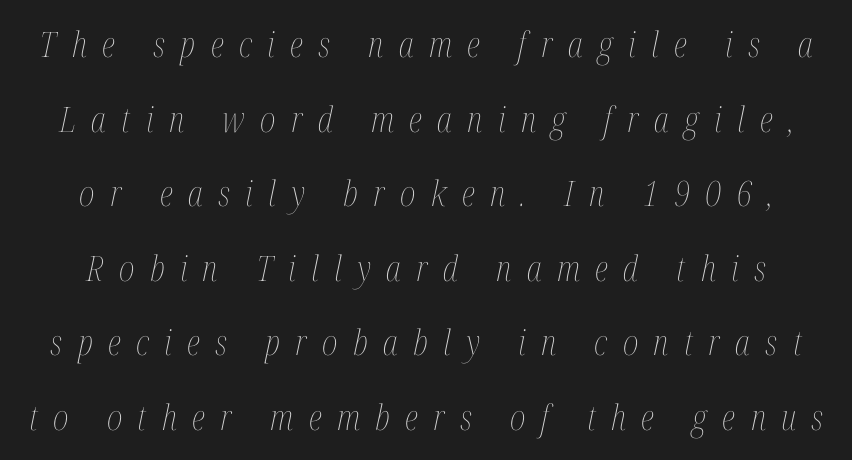
{"italic": "yes", "lean": "right", "slant_degrees": 12, "bold": "no", "weight": "thin", "width": "condensed", "stroke_contrast": "medium", "x_height": "medium", "monospaced": "no", "underline": "no", "line_spacing": "loose", "line_spacing_ratio": 2.13, "letter_spacing": "wide", "letter_spacing_em": 0.44, "glyph_px": 35}
